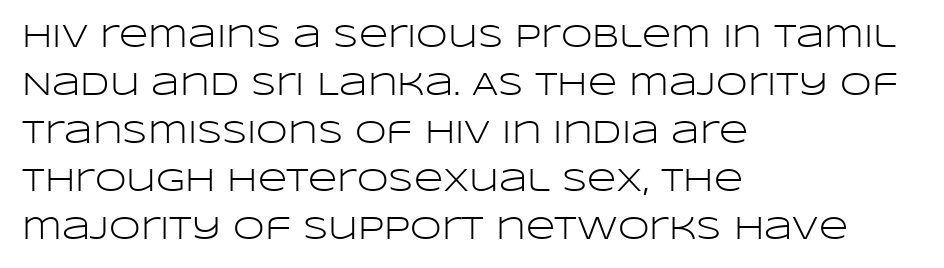
Regular leading. Stroke mass is kept to a normal reading level or below. The characters display no serif detailing; their extremities are plain. This sample uses an upright cut, with every glyph sitting square on the baseline. The area under the type is left untouched.
